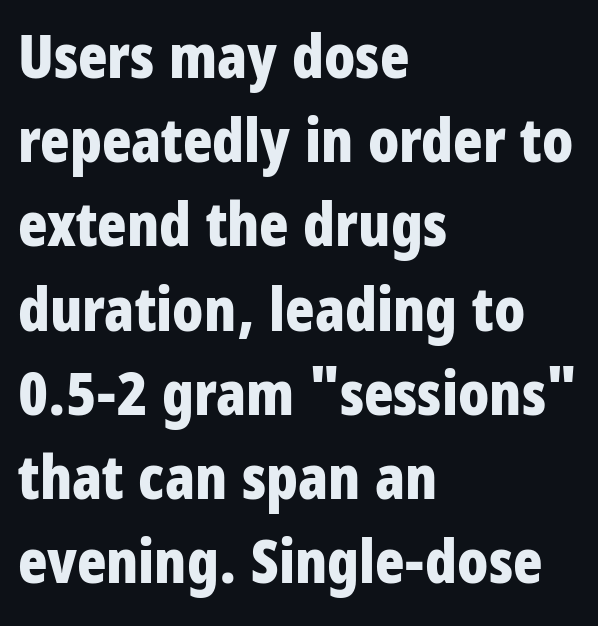
{"serif": "no", "italic": "no", "bold": "yes", "weight": "bold", "width": "condensed", "stroke_contrast": "low", "x_height": "large", "monospaced": "no", "underline": "no", "align": "left", "line_spacing": "normal", "line_spacing_ratio": 1.38, "letter_spacing": "normal", "letter_spacing_em": 0.0, "glyph_px": 61}
